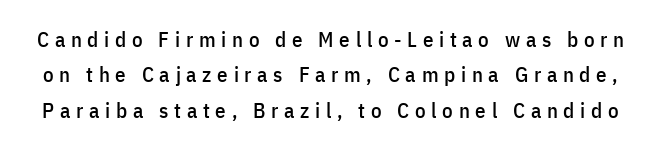
The image shows 21 px text type, upright; set normal line spacing (1.68x), unusually wide letter spacing (+0.27 em), not underlined.
